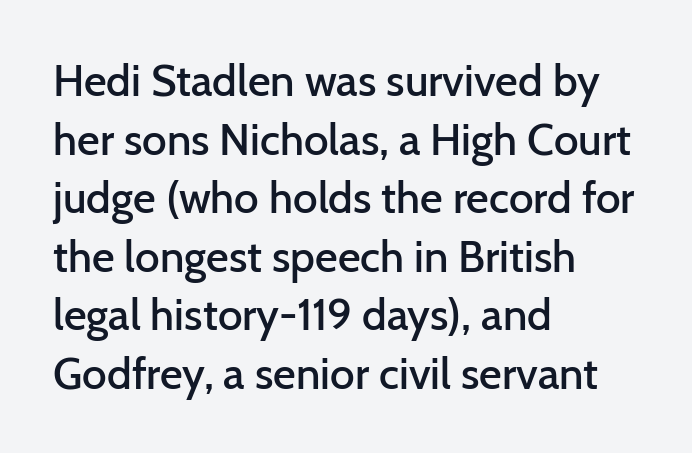
Evenly set lines give the paragraph a standard silhouette. Look at the tracking — it's just the regular setting, nothing added. Looks like regular typesetting: each glyph gets only the width it needs. The rag falls on the right side of this text block.
